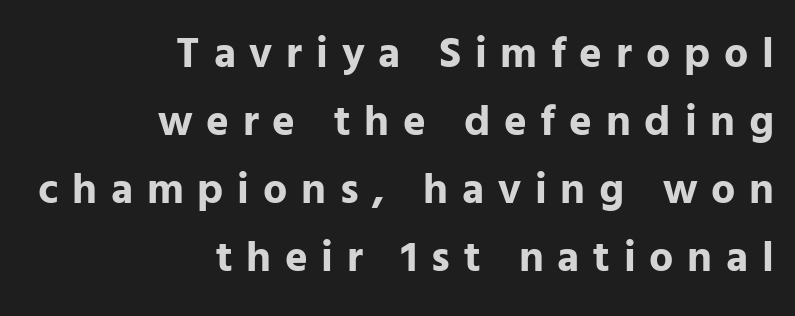
The image shows 43 px bold sans-serif type, upright; set right-aligned, normal line spacing (1.58x), unusually wide letter spacing (+0.32 em), not underlined; low stroke contrast and a medium x-height.
